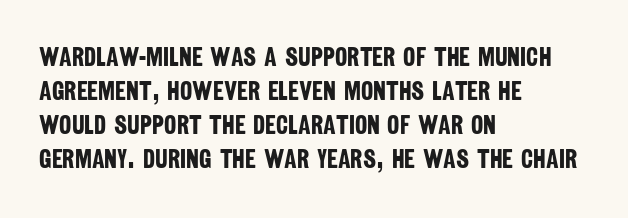
Every row of glyphs begins at an identical x-position on the left. The specimen omits any rule beneath the text block's lines. On the weight axis this lands at bold, roughly 700. Quick note: interline space is typical. Compared with typical body copy, the letter spacing here is the same.
